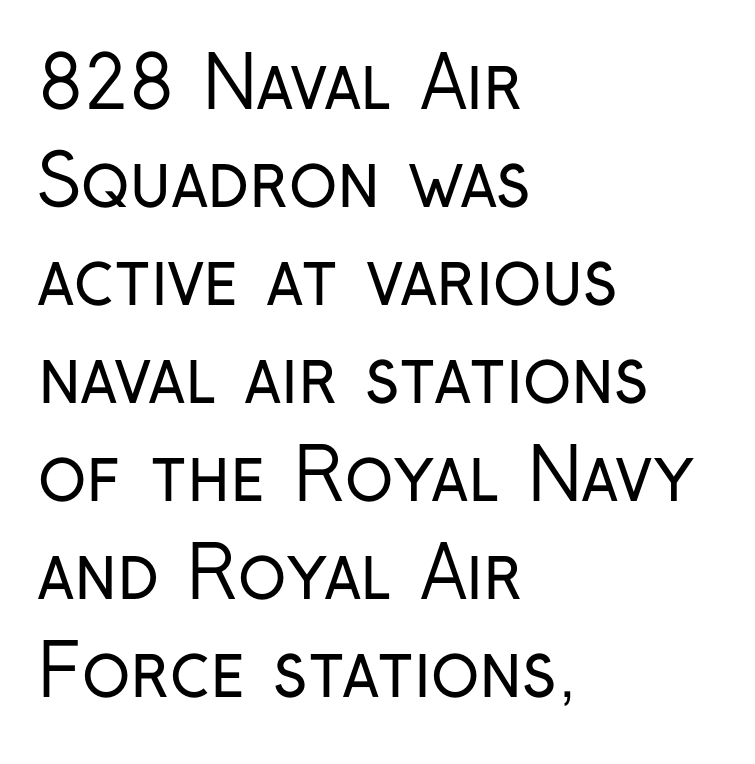
{"serif": "no", "italic": "no", "bold": "no", "weight": "regular", "width": "condensed", "stroke_contrast": "low", "x_height": "medium", "monospaced": "no", "underline": "no", "align": "left", "line_spacing": "normal", "line_spacing_ratio": 1.38, "letter_spacing": "normal", "letter_spacing_em": 0.0, "glyph_px": 71}
